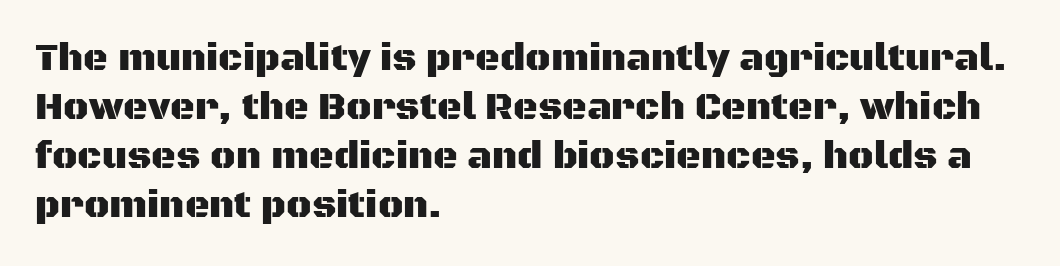
The lines sit at an ordinary, default distance from one another. The letters advance in unequal steps, a hallmark of proportional type. Style check: upright. The words here are not underlined. No feet cap the strokes, marking this as sans-serif type. The compositor pushed each line to the left boundary.
